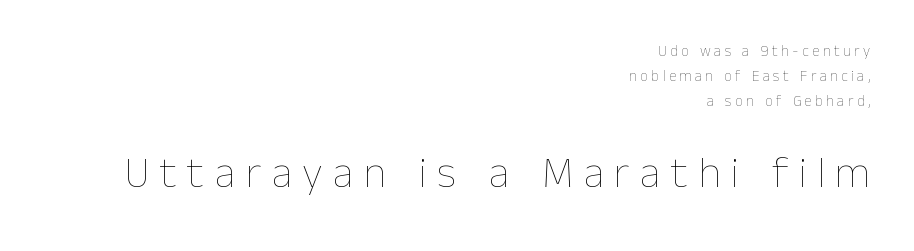
Does the bottom block carry the larger type? Yes, it does. A light-to-regular cut is what we see here. Visually the block forms a straight wall on the right and a jagged coastline on the left. Decoration check: the copy has no underline. Summary of vertical rhythm: regular, with standard interline spacing.
